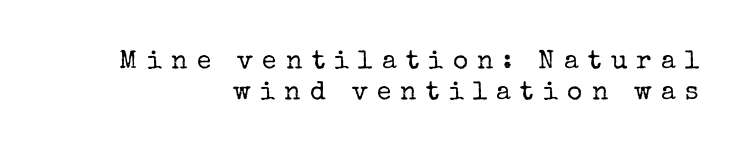
{"italic": "no", "bold": "no", "underline": "no", "align": "right", "line_spacing_ratio": 1.2, "letter_spacing": "wide", "letter_spacing_em": 0.36, "glyph_px": 26}
